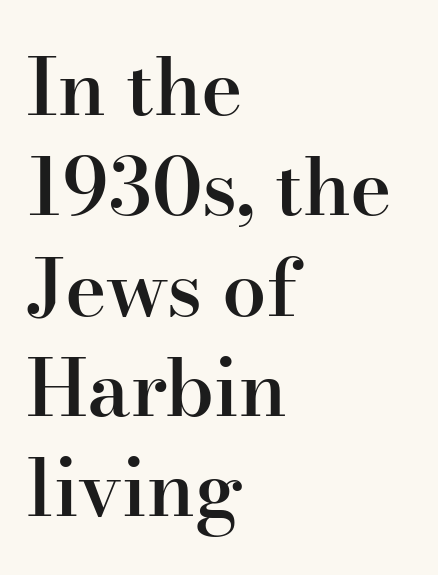
{"serif": "yes", "italic": "no", "bold": "semi", "weight": "semibold", "width": "normal", "stroke_contrast": "high", "x_height": "small", "monospaced": "no", "underline": "no", "align": "left", "line_spacing": "normal", "line_spacing_ratio": 1.27, "letter_spacing": "normal", "letter_spacing_em": 0.0, "glyph_px": 79}
